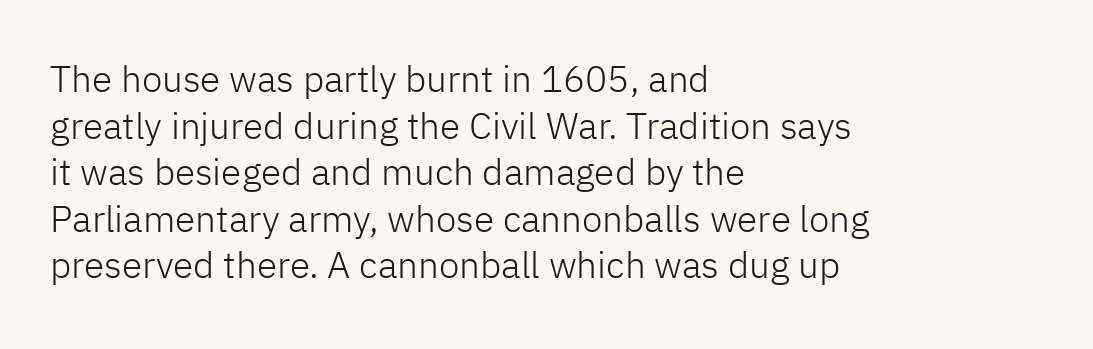
The image shows 37 px light sans-serif type, upright; set left-aligned, normal line spacing (1.26x), normal letter spacing, not underlined; low stroke contrast and a medium x-height.
